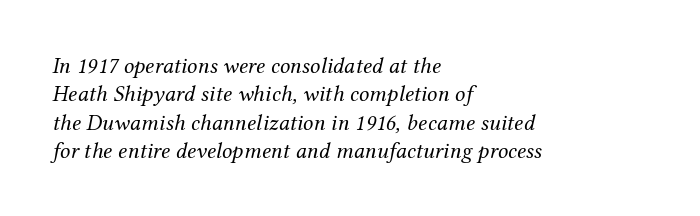
{"italic": "yes", "lean": "right", "slant_degrees": 12, "bold": "no", "underline": "no", "align": "left", "line_spacing_ratio": 1.23, "letter_spacing": "normal", "letter_spacing_em": 0.0, "glyph_px": 23}
